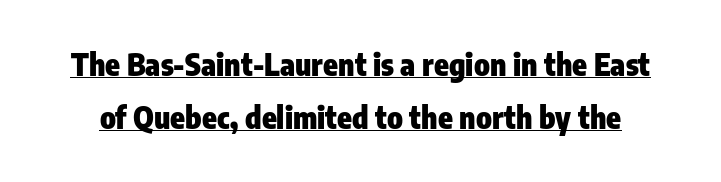
{"serif": "no", "italic": "no", "bold": "yes", "weight": "heavy", "width": "condensed", "stroke_contrast": "low", "x_height": "medium", "monospaced": "no", "underline": "yes", "line_spacing_ratio": 1.77, "letter_spacing": "normal", "letter_spacing_em": 0.0, "glyph_px": 30}
